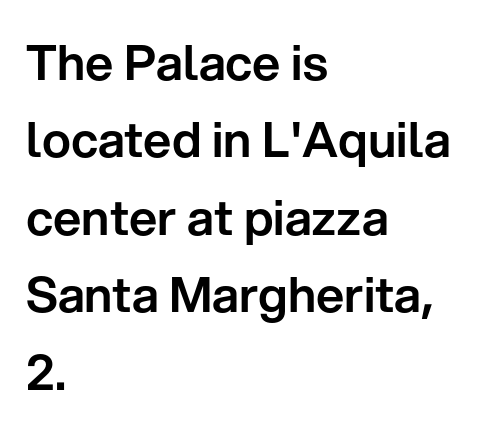
The image shows 49 px sans-serif type, upright; set left-aligned, normal line spacing (1.58x), normal letter spacing, not underlined; low stroke contrast and a medium x-height.
